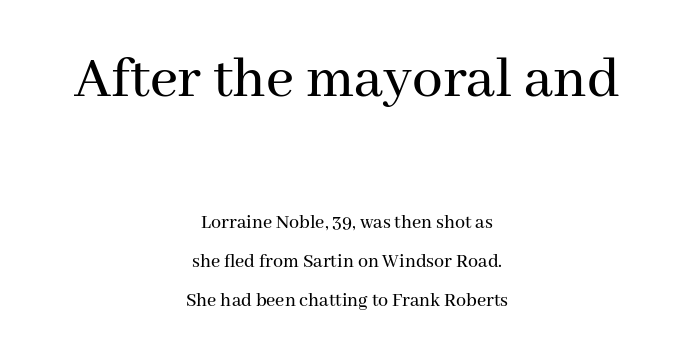
The image shows 61 px serif type, upright; set centered, loose line spacing (1.94x), normal letter spacing, not underlined; the first (top) block is 3.05x larger; medium stroke contrast and a medium x-height.
